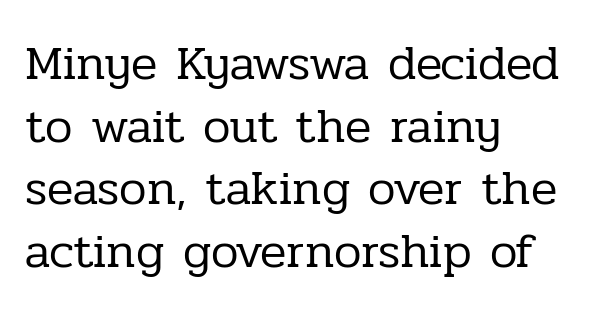
{"serif": "yes", "italic": "no", "bold": "no", "weight": "regular", "width": "normal", "stroke_contrast": "low", "x_height": "medium", "monospaced": "no", "underline": "no", "align": "left", "line_spacing": "normal", "line_spacing_ratio": 1.28, "letter_spacing": "normal", "letter_spacing_em": 0.0, "glyph_px": 49}
